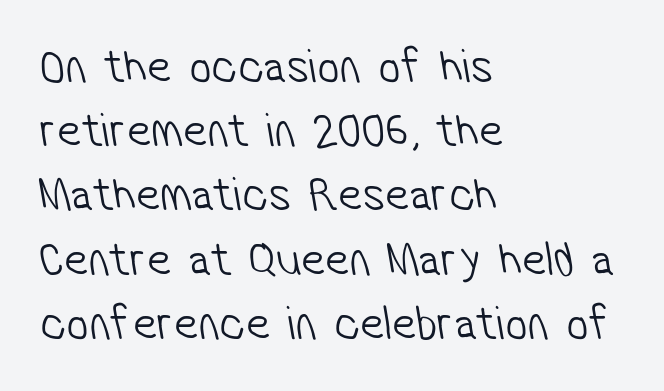
{"serif": "no", "bold": "no", "weight": "light", "width": "condensed", "stroke_contrast": "low", "x_height": "medium", "monospaced": "no", "underline": "no", "align": "left", "line_spacing": "normal", "line_spacing_ratio": 1.31, "letter_spacing": "normal", "letter_spacing_em": 0.0, "glyph_px": 49}
